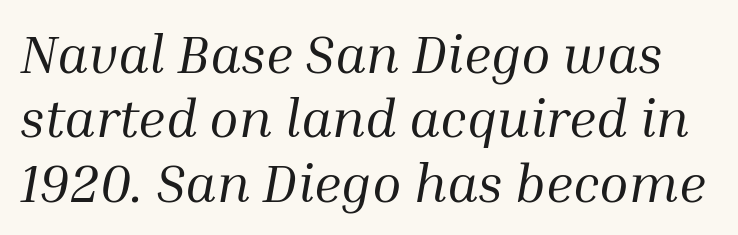
{"serif": "yes", "italic": "yes", "lean": "right", "slant_degrees": 10, "bold": "no", "weight": "regular", "width": "normal", "stroke_contrast": "medium", "x_height": "medium", "monospaced": "no", "underline": "no", "line_spacing_ratio": 1.19, "letter_spacing": "normal", "letter_spacing_em": 0.0, "glyph_px": 54}
